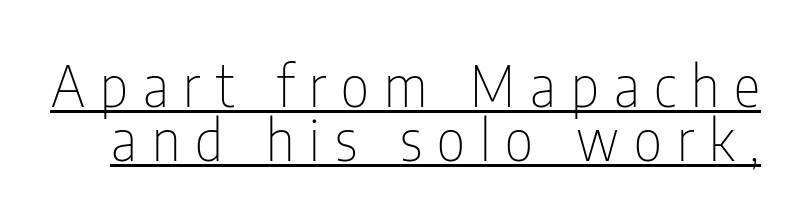
{"serif": "no", "italic": "no", "bold": "no", "weight": "thin", "width": "condensed", "stroke_contrast": "low", "x_height": "medium", "monospaced": "no", "underline": "yes", "line_spacing": "tight", "line_spacing_ratio": 0.97, "letter_spacing": "wide", "letter_spacing_em": 0.27, "glyph_px": 56}
